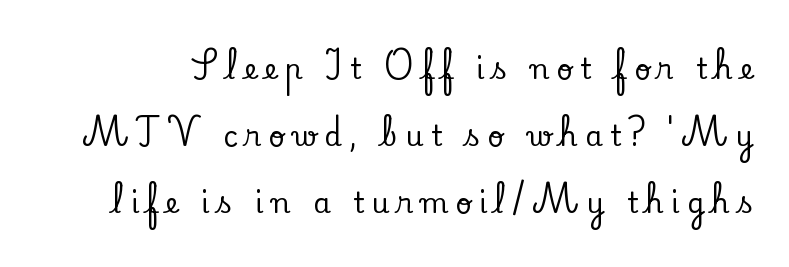
The image shows 28 px serif type, upright; set loose line spacing (2.4x), unusually wide letter spacing (+0.26 em), not underlined; low stroke contrast and a small x-height.
